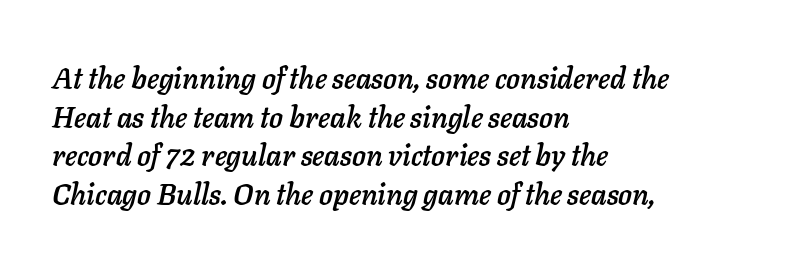
Q: Is the text italic (slanted)? A: Yes, it leans right by about 11 degrees.
Q: Is the text underlined? A: No.
Q: How is the paragraph aligned? A: Left-aligned.
Q: Is the spacing between letters normal or unusually wide? A: Normal.
Q: Is the spacing between lines tight, normal or loose? A: Normal.
Q: Width (condensed, normal, or wide)? A: Normal.
Q: Stroke contrast? A: Low.
Q: x-height? A: Medium.
Q: Monospaced? A: No.
